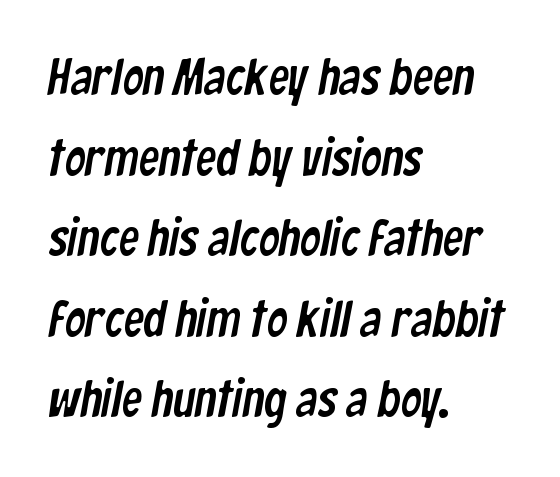
Q: Is the typeface a serif or a sans-serif typeface? A: Sans-serif.
Q: Is the text underlined? A: No.
Q: How is the paragraph aligned? A: Left-aligned.
Q: Is the spacing between letters normal or unusually wide? A: Normal.
Q: Is the spacing between lines tight, normal or loose? A: Normal.
Q: Width (condensed, normal, or wide)? A: Condensed.
Q: Stroke contrast? A: Low.
Q: x-height? A: Medium.
Q: Monospaced? A: No.
